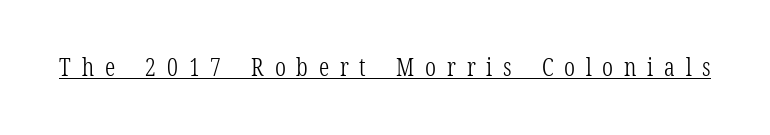
Is the stroke heavy? The answer is a plain regular-or-lighter. Glyph-to-glyph distance is far greater than everyday printed text. Check the space under the baseline: a stroke is drawn there. Italic? Not at all — the glyphs are vertical.
